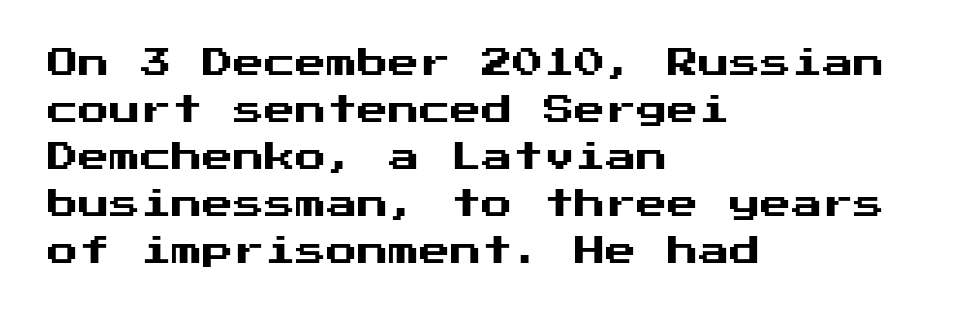
Q: Is the text italic (slanted)? A: No, it is upright.
Q: Is the typeface a serif or a sans-serif typeface? A: Sans-serif.
Q: Is the text underlined? A: No.
Q: How is the paragraph aligned? A: Left-aligned.
Q: Is the spacing between letters normal or unusually wide? A: Normal.
Q: Is the spacing between lines tight, normal or loose? A: Normal.
Q: Width (condensed, normal, or wide)? A: Normal.
Q: Stroke contrast? A: Medium.
Q: x-height? A: Medium.
